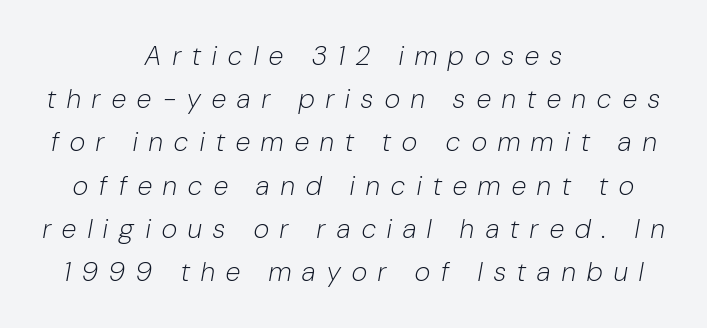
The font's italic variant was chosen for this text. Nobody drew a line under any word here. Honestly, the row spacing looks completely unremarkable. This reads as an unemphasized weight, regular at the heaviest. The whitespace from short lines is split evenly between both sides. The gaps between neighbouring characters are conspicuously large.
